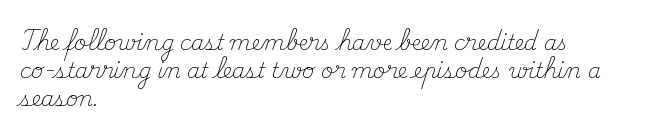
Q: Is the text bold? A: No.
Q: Is the text italic (slanted)? A: Yes.
Q: Is the text underlined? A: No.
Q: How is the paragraph aligned? A: Left-aligned.
Q: Is the spacing between letters normal or unusually wide? A: Normal.
Q: Is the spacing between lines tight, normal or loose? A: Normal.
